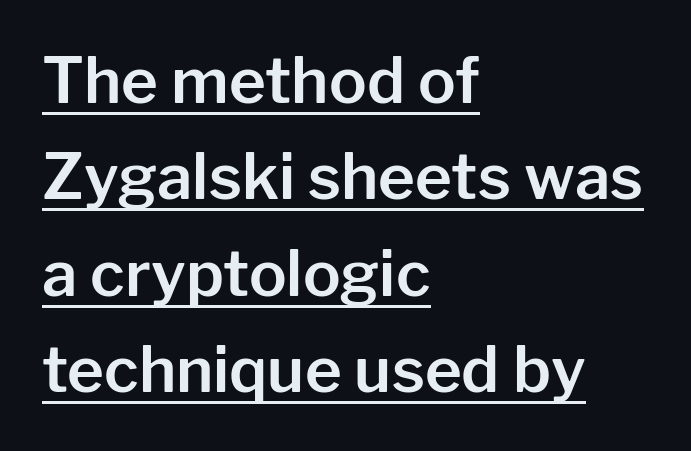
A typesetter would call this proportional, since set widths differ per character. The rendering shows plain stroke endings on the letterforms — a sans-serif design. In terms of letterspacing, this is plain default setting. A rule runs beneath these lines of type.
